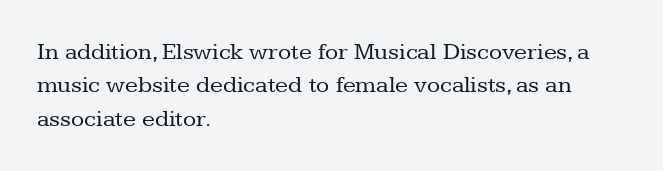
{"italic": "no", "bold": "no", "underline": "no", "align": "left", "line_spacing": "normal", "line_spacing_ratio": 1.39, "letter_spacing": "normal", "letter_spacing_em": 0.0, "glyph_px": 24}
